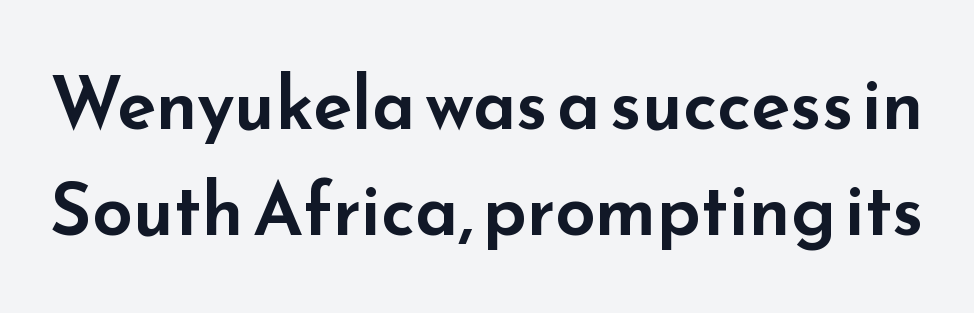
Q: Is the text italic (slanted)? A: No, it is upright.
Q: Is the typeface a serif or a sans-serif typeface? A: Sans-serif.
Q: Is the text underlined? A: No.
Q: Is the spacing between letters normal or unusually wide? A: Normal.
Q: Is the spacing between lines tight, normal or loose? A: Normal.
Q: Width (condensed, normal, or wide)? A: Wide.
Q: Stroke contrast? A: Low.
Q: x-height? A: Small.
Q: Monospaced? A: No.
